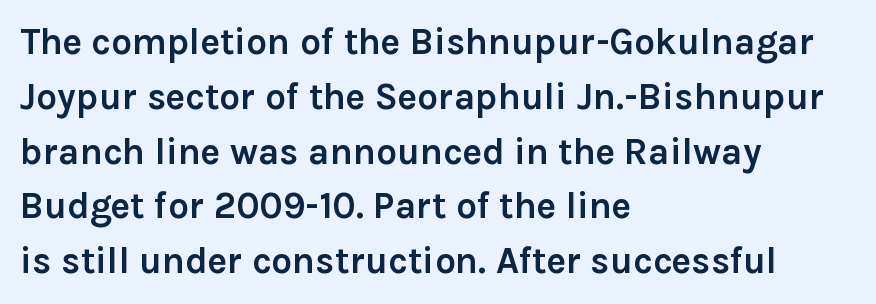
Q: Is the text bold? A: Yes.
Q: Is the text italic (slanted)? A: No, it is upright.
Q: Is the typeface a serif or a sans-serif typeface? A: Sans-serif.
Q: Is the text underlined? A: No.
Q: How is the paragraph aligned? A: Left-aligned.
Q: Is the spacing between letters normal or unusually wide? A: Normal.
Q: Is the spacing between lines tight, normal or loose? A: Normal.
Q: Width (condensed, normal, or wide)? A: Normal.
Q: x-height? A: Medium.
Q: Monospaced? A: No.
